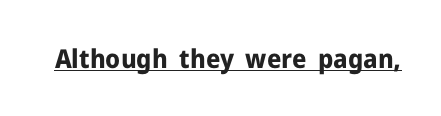
Q: Is the text bold? A: Yes.
Q: Is the text italic (slanted)? A: No, it is upright.
Q: Is the text underlined? A: Yes.
Q: Is the spacing between letters normal or unusually wide? A: Normal.
